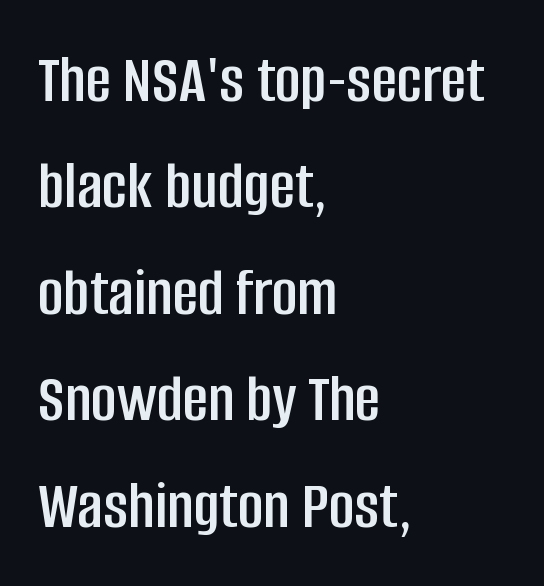
The type family on display is of the sans-serif kind. Glyph-to-glyph distance matches everyday printed text. Here the designer chose a conventional face with non-uniform glyph widths. Vertical strokes here are truly vertical.
